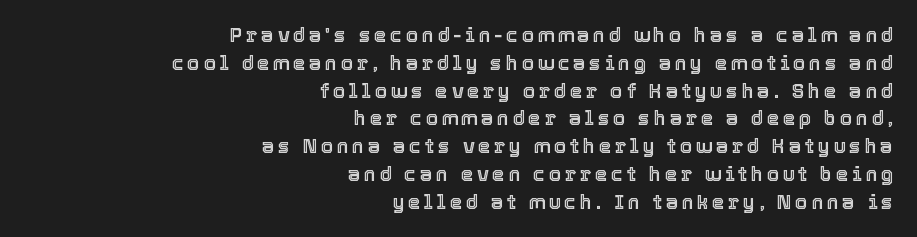
{"italic": "no", "underline": "no", "align": "right", "line_spacing": "normal", "line_spacing_ratio": 1.39, "glyph_px": 20}
